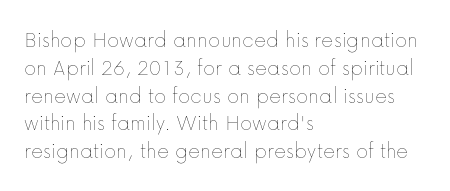
{"italic": "no", "bold": "no", "underline": "no", "align": "left", "line_spacing_ratio": 1.21, "letter_spacing": "normal", "letter_spacing_em": 0.0, "glyph_px": 23}
